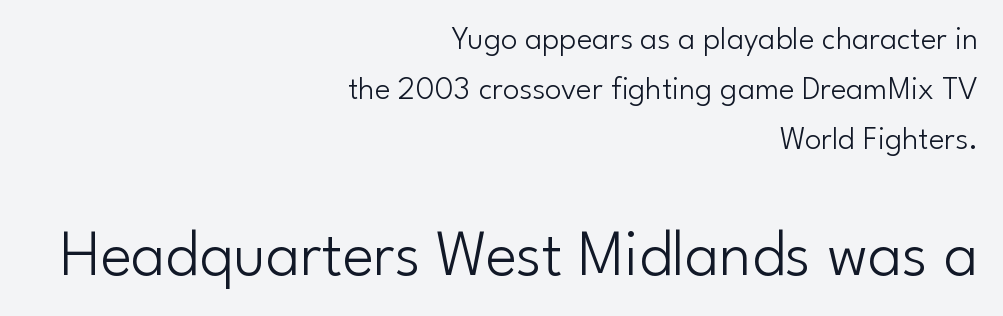
{"serif": "no", "italic": "no", "bold": "no", "weight": "light", "width": "normal", "stroke_contrast": "low", "x_height": "small", "monospaced": "no", "underline": "no", "align": "right", "line_spacing": "normal", "line_spacing_ratio": 1.52, "letter_spacing": "normal", "letter_spacing_em": 0.0, "larger_block": "second", "size_ratio": 2.0, "glyph_px": 66}
